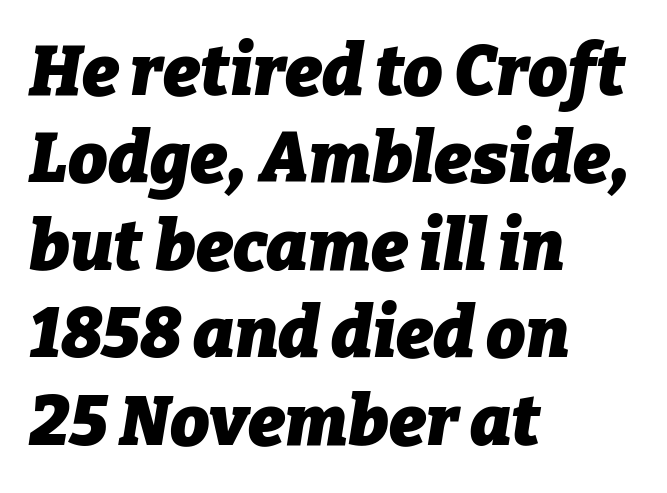
Q: Is the text bold? A: Yes.
Q: Is the text italic (slanted)? A: Yes, it leans right by about 9 degrees.
Q: Is the text underlined? A: No.
Q: How is the paragraph aligned? A: Left-aligned.
Q: Is the spacing between letters normal or unusually wide? A: Normal.
Q: Is the spacing between lines tight, normal or loose? A: Normal.
Q: Width (condensed, normal, or wide)? A: Normal.
Q: Stroke contrast? A: Low.
Q: x-height? A: Medium.
Q: Monospaced? A: No.
